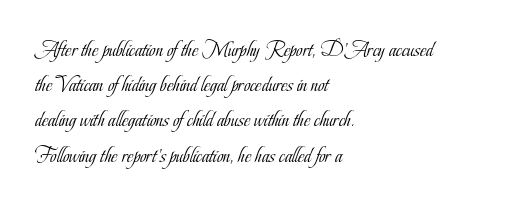
Q: Is the text bold? A: No.
Q: Is the text italic (slanted)? A: Yes.
Q: Is the text underlined? A: No.
Q: How is the paragraph aligned? A: Left-aligned.
Q: Is the spacing between letters normal or unusually wide? A: Normal.
Q: Is the spacing between lines tight, normal or loose? A: Normal.
